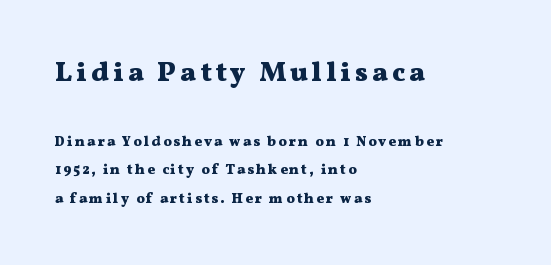
The image shows 27 px bold type, upright; set left-aligned, loose line spacing (2.04x), not underlined; the first (top) block is 1.93x larger.
